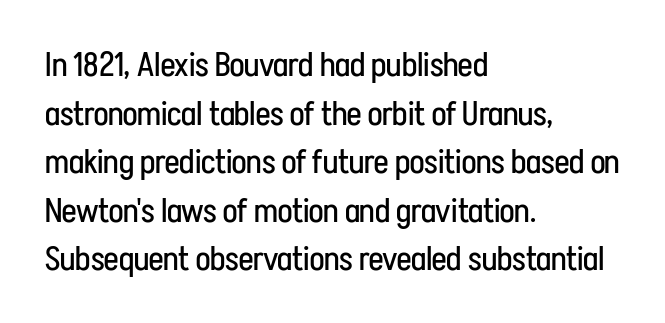
Q: Is the text bold? A: No.
Q: Is the text italic (slanted)? A: No, it is upright.
Q: Is the typeface a serif or a sans-serif typeface? A: Sans-serif.
Q: Is the text underlined? A: No.
Q: How is the paragraph aligned? A: Left-aligned.
Q: Is the spacing between letters normal or unusually wide? A: Normal.
Q: Is the spacing between lines tight, normal or loose? A: Normal.
Q: Width (condensed, normal, or wide)? A: Condensed.
Q: Stroke contrast? A: Low.
Q: x-height? A: Medium.
Q: Monospaced? A: No.
